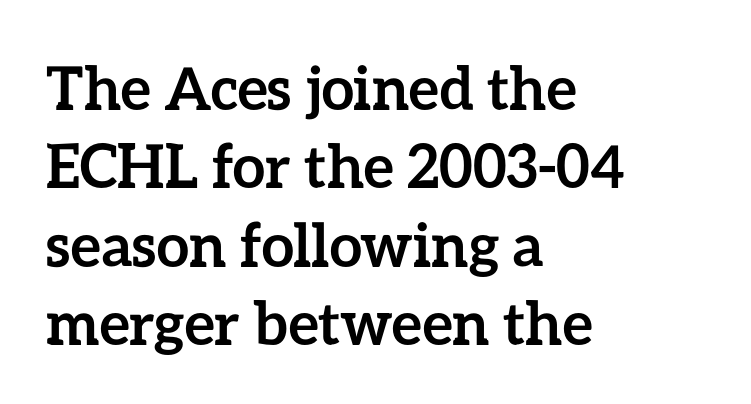
Q: Is the text bold? A: Yes.
Q: Is the text italic (slanted)? A: No, it is upright.
Q: Is the text underlined? A: No.
Q: How is the paragraph aligned? A: Left-aligned.
Q: Is the spacing between letters normal or unusually wide? A: Normal.
Q: Is the spacing between lines tight, normal or loose? A: Normal.
Q: Width (condensed, normal, or wide)? A: Normal.
Q: Stroke contrast? A: Low.
Q: x-height? A: Medium.
Q: Monospaced? A: No.
